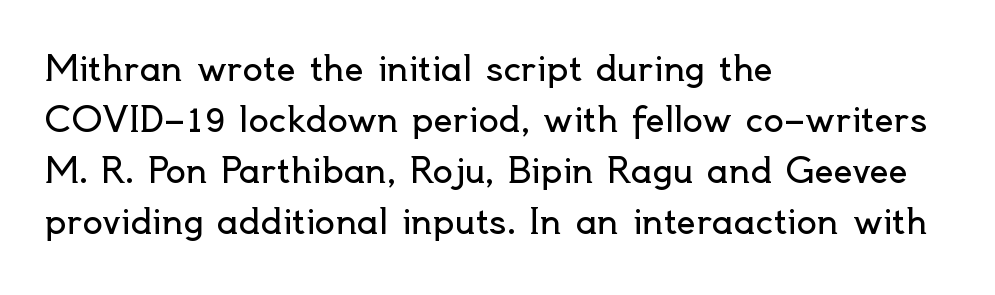
The image shows 34 px regular-weight sans-serif type, upright; set left-aligned, normal line spacing (1.5x), normal letter spacing, not underlined; a small x-height.
